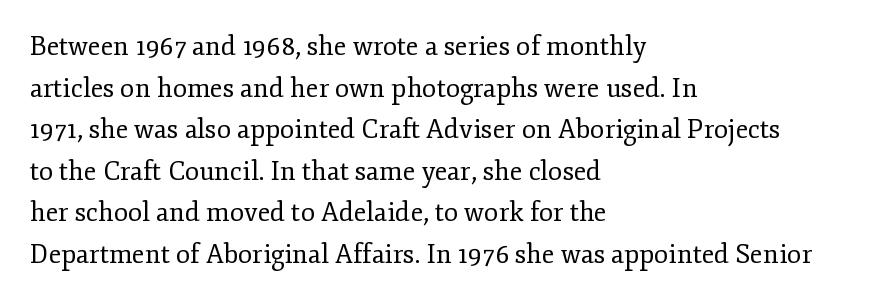
The image shows 26 px text type, upright; set left-aligned, normal line spacing (1.6x), normal letter spacing, not underlined.
